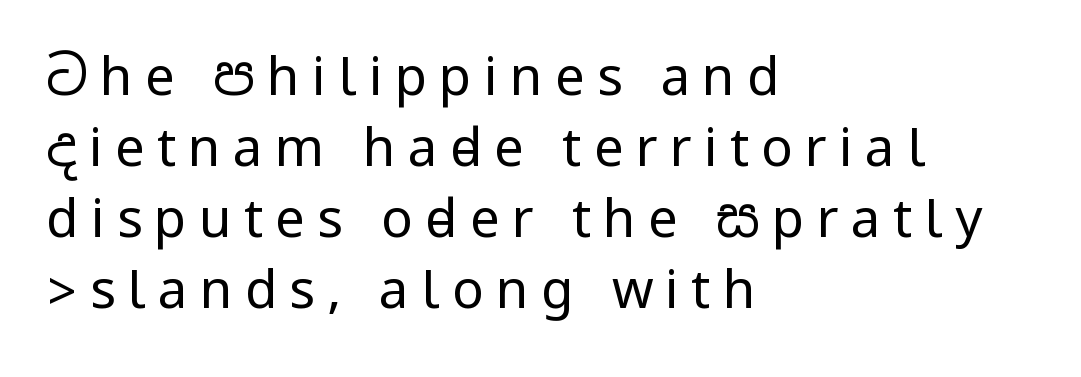
Q: Is the text bold? A: No.
Q: Is the text italic (slanted)? A: No, it is upright.
Q: Is the typeface a serif or a sans-serif typeface? A: Sans-serif.
Q: Is the text underlined? A: No.
Q: How is the paragraph aligned? A: Left-aligned.
Q: Is the spacing between letters normal or unusually wide? A: Unusually wide.
Q: Is the spacing between lines tight, normal or loose? A: Normal.
Q: Width (condensed, normal, or wide)? A: Condensed.
Q: Stroke contrast? A: Low.
